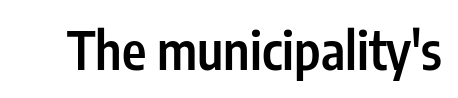
{"serif": "no", "italic": "no", "bold": "semi", "weight": "semibold", "width": "condensed", "stroke_contrast": "low", "x_height": "medium", "monospaced": "no", "underline": "no", "letter_spacing": "normal", "letter_spacing_em": 0.0, "glyph_px": 52}
